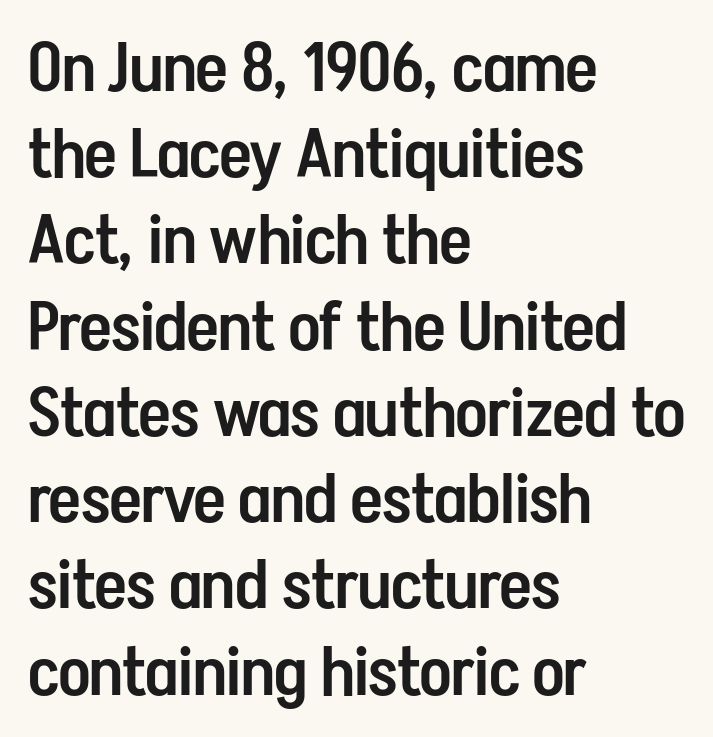
Q: Is the text bold? A: Semi-bold.
Q: Is the text italic (slanted)? A: No, it is upright.
Q: Is the typeface a serif or a sans-serif typeface? A: Sans-serif.
Q: Is the text underlined? A: No.
Q: How is the paragraph aligned? A: Left-aligned.
Q: Is the spacing between letters normal or unusually wide? A: Normal.
Q: Is the spacing between lines tight, normal or loose? A: Normal.
Q: Width (condensed, normal, or wide)? A: Condensed.
Q: Stroke contrast? A: Low.
Q: x-height? A: Medium.
Q: Monospaced? A: No.
